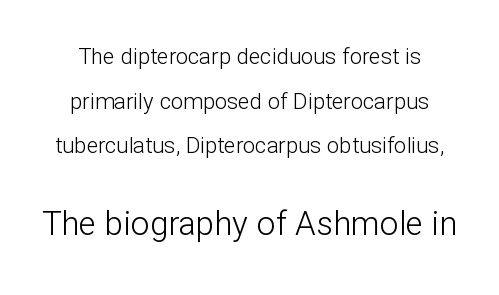
{"serif": "no", "italic": "no", "bold": "no", "weight": "light", "width": "normal", "stroke_contrast": "low", "x_height": "medium", "monospaced": "no", "underline": "no", "line_spacing": "loose", "line_spacing_ratio": 2.03, "letter_spacing": "normal", "letter_spacing_em": 0.0, "larger_block": "second", "size_ratio": 1.5, "glyph_px": 33}
